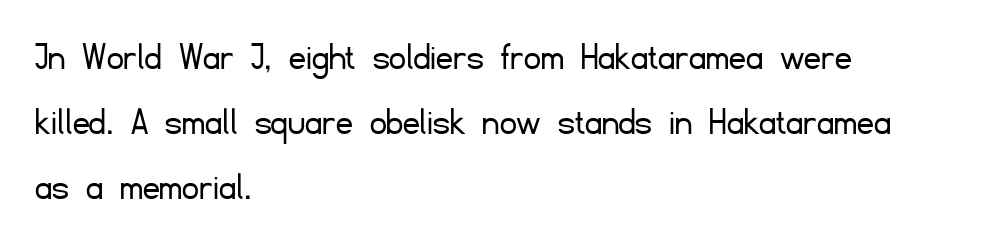
Q: Is the text bold? A: No.
Q: Is the text italic (slanted)? A: No, it is upright.
Q: Is the typeface a serif or a sans-serif typeface? A: Sans-serif.
Q: Is the text underlined? A: No.
Q: How is the paragraph aligned? A: Left-aligned.
Q: Is the spacing between letters normal or unusually wide? A: Normal.
Q: Is the spacing between lines tight, normal or loose? A: Normal.
Q: Width (condensed, normal, or wide)? A: Normal.
Q: Stroke contrast? A: Low.
Q: x-height? A: Small.
Q: Monospaced? A: No.
